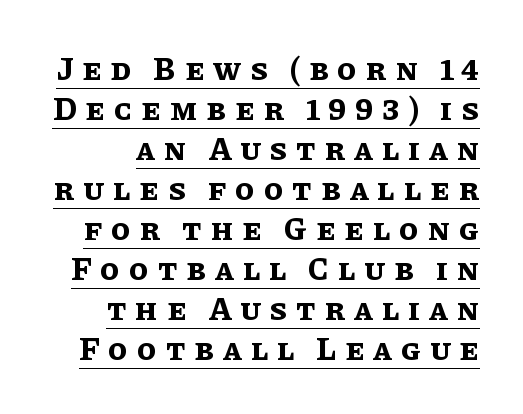
{"italic": "no", "bold": "yes", "weight": "bold", "width": "normal", "stroke_contrast": "low", "x_height": "large", "monospaced": "no", "underline": "yes", "line_spacing": "normal", "line_spacing_ratio": 1.25, "letter_spacing": "wide", "letter_spacing_em": 0.28, "glyph_px": 32}
